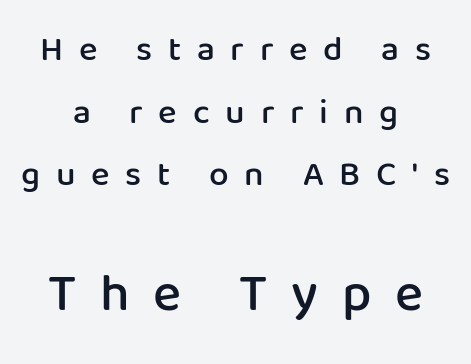
The image shows 53 px semibold sans-serif type, upright; set centered, line spacing 1.79x, unusually wide letter spacing (+0.45 em), not underlined; the second (bottom) block is 1.51x larger; low stroke contrast and a medium x-height.
